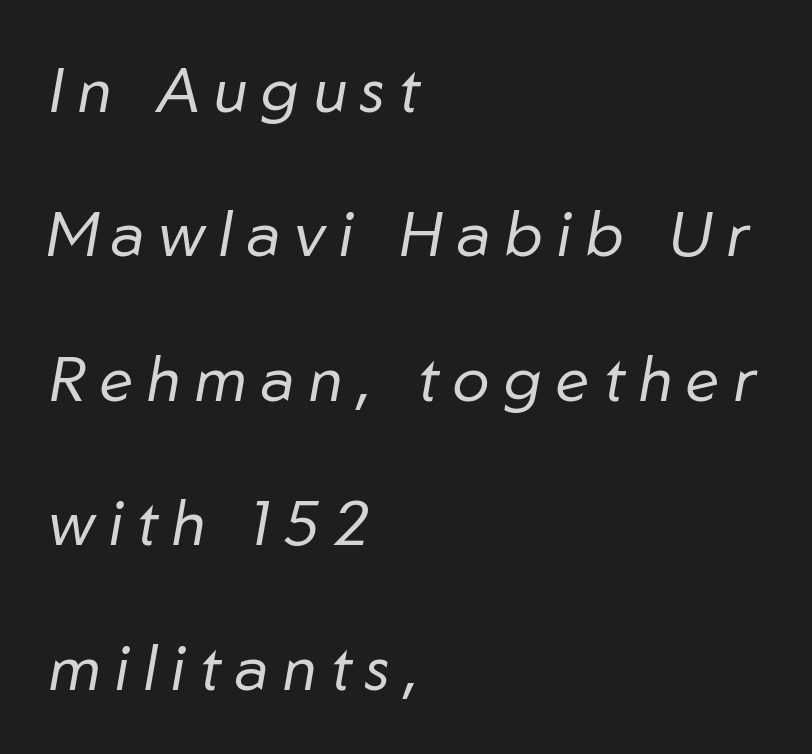
This reads as an unemphasized weight, regular at the heaviest. In terms of leading, this rendering errs on the spacious side. The letters advance in unequal steps, a hallmark of proportional type. An italicized treatment has been applied to the whole sample.
